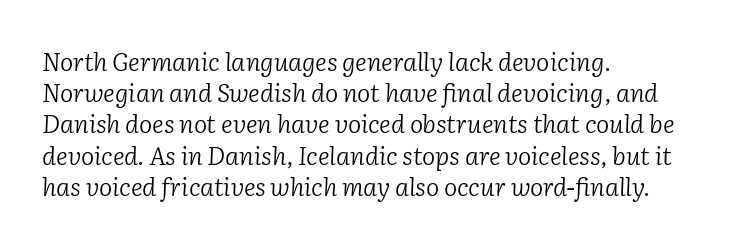
{"italic": "yes", "lean": "right", "slant_degrees": 2, "bold": "no", "underline": "no", "align": "left", "line_spacing": "normal", "line_spacing_ratio": 1.25, "letter_spacing": "normal", "letter_spacing_em": 0.0, "glyph_px": 25}
